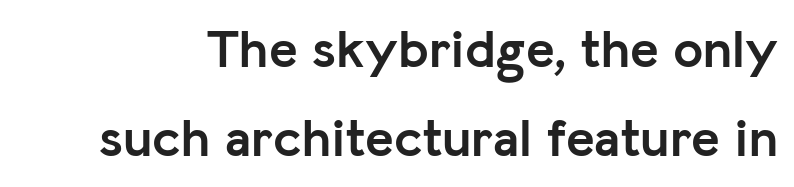
Q: Is the text bold? A: Yes.
Q: Is the text italic (slanted)? A: No, it is upright.
Q: Is the typeface a serif or a sans-serif typeface? A: Sans-serif.
Q: Is the text underlined? A: No.
Q: Is the spacing between letters normal or unusually wide? A: Normal.
Q: Is the spacing between lines tight, normal or loose? A: Normal.
Q: Width (condensed, normal, or wide)? A: Normal.
Q: Stroke contrast? A: Low.
Q: x-height? A: Medium.
Q: Monospaced? A: No.
